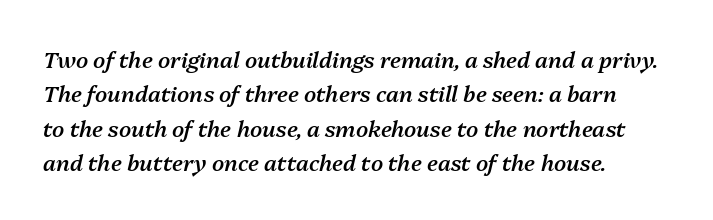
{"italic": "yes", "lean": "right", "slant_degrees": 13, "bold": "semi", "underline": "no", "align": "left", "line_spacing": "normal", "line_spacing_ratio": 1.56, "letter_spacing": "normal", "letter_spacing_em": 0.0, "glyph_px": 22}
